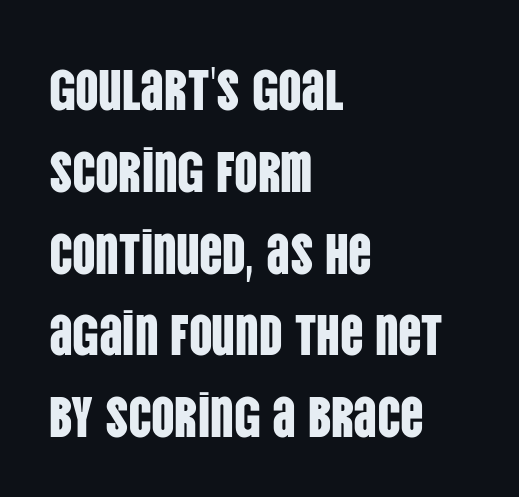
The image shows 58 px condensed sans-serif type, upright; set left-aligned, normal line spacing (1.41x), normal letter spacing, not underlined; low stroke contrast and a large x-height.
